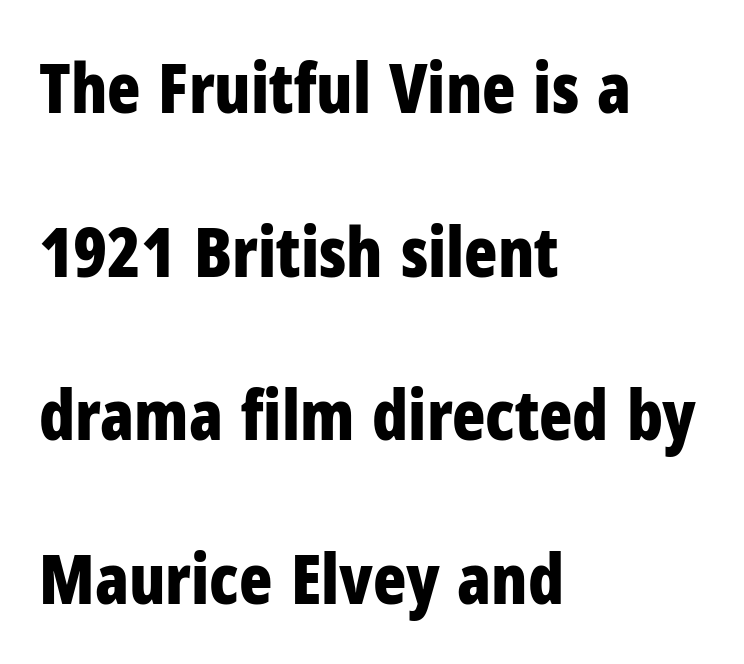
{"serif": "no", "italic": "no", "bold": "yes", "weight": "bold", "width": "condensed", "stroke_contrast": "low", "x_height": "medium", "monospaced": "no", "underline": "no", "align": "left", "line_spacing": "loose", "line_spacing_ratio": 2.37, "letter_spacing": "normal", "letter_spacing_em": 0.0, "glyph_px": 69}
